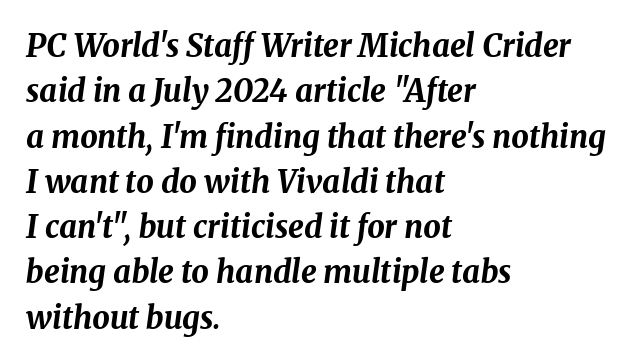
{"italic": "yes", "lean": "right", "slant_degrees": 8, "bold": "yes", "weight": "bold", "width": "normal", "stroke_contrast": "medium", "x_height": "medium", "monospaced": "no", "underline": "no", "align": "left", "line_spacing": "normal", "line_spacing_ratio": 1.46, "letter_spacing": "normal", "letter_spacing_em": 0.0, "glyph_px": 31}
